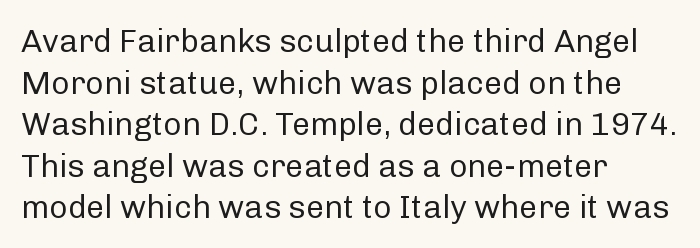
Look at the bottom of the vertical strokes: they stop flat, with no serifs. Proportional: the letters do not fall into vertical columns. Bare-footed words on every line. The lines in this sample share a left origin and differ only in where they stop. Weight: regular or lighter. This is roman type, the default non-slanted kind.
